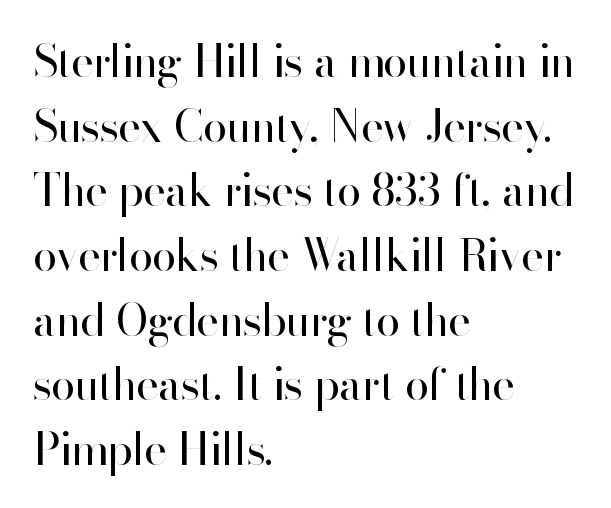
Q: Is the text bold? A: No.
Q: Is the text italic (slanted)? A: No, it is upright.
Q: Is the typeface a serif or a sans-serif typeface? A: Sans-serif.
Q: Is the text underlined? A: No.
Q: How is the paragraph aligned? A: Left-aligned.
Q: Is the spacing between letters normal or unusually wide? A: Normal.
Q: Is the spacing between lines tight, normal or loose? A: Normal.
Q: Width (condensed, normal, or wide)? A: Normal.
Q: Stroke contrast? A: High.
Q: x-height? A: Small.
Q: Monospaced? A: No.
